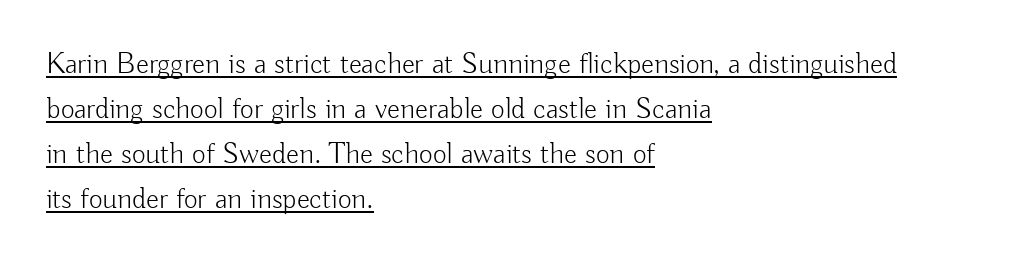
Q: Is the text bold? A: No.
Q: Is the text italic (slanted)? A: No, it is upright.
Q: Is the typeface a serif or a sans-serif typeface? A: Sans-serif.
Q: Is the text underlined? A: Yes.
Q: How is the paragraph aligned? A: Left-aligned.
Q: Is the spacing between letters normal or unusually wide? A: Normal.
Q: Is the spacing between lines tight, normal or loose? A: Normal.
Q: Width (condensed, normal, or wide)? A: Normal.
Q: Stroke contrast? A: Low.
Q: x-height? A: Small.
Q: Monospaced? A: No.
